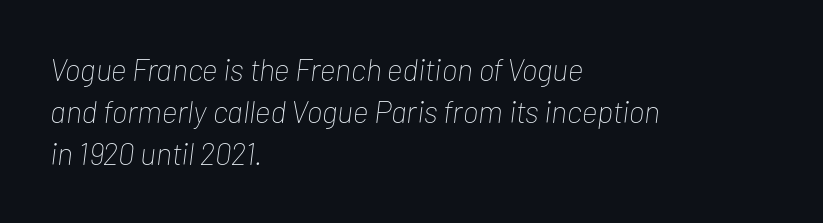
{"italic": "yes", "lean": "right", "slant_degrees": 7, "bold": "no", "weight": "thin", "width": "condensed", "stroke_contrast": "low", "x_height": "medium", "monospaced": "no", "underline": "no", "align": "left", "line_spacing": "normal", "line_spacing_ratio": 1.36, "letter_spacing": "normal", "letter_spacing_em": 0.0, "glyph_px": 31}
